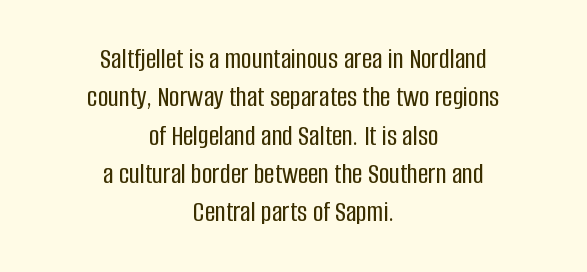
The image shows 29 px condensed sans-serif type, upright; set centered, normal line spacing (1.32x), normal letter spacing, not underlined; low stroke contrast and a large x-height.
